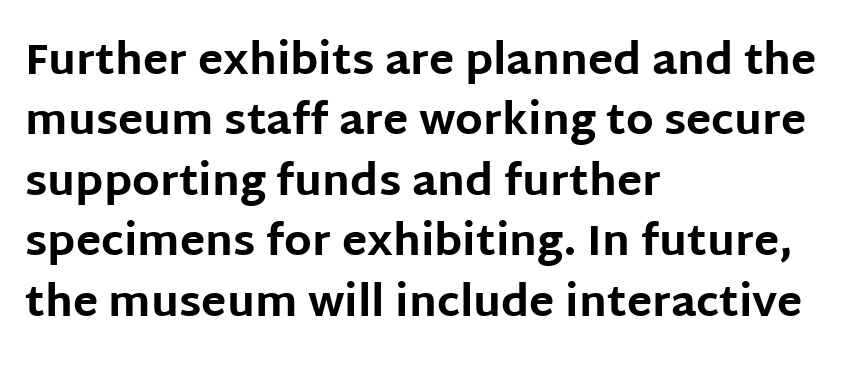
The vertical gap from one line to the next is medium. Visually the block forms a straight wall on the left and a jagged coastline on the right. Descender tails drop into unmarked territory. The face used here is proportionally spaced, like ordinary book or web type. Typesetter's note: full bold, strokes at maximum text heaviness.
